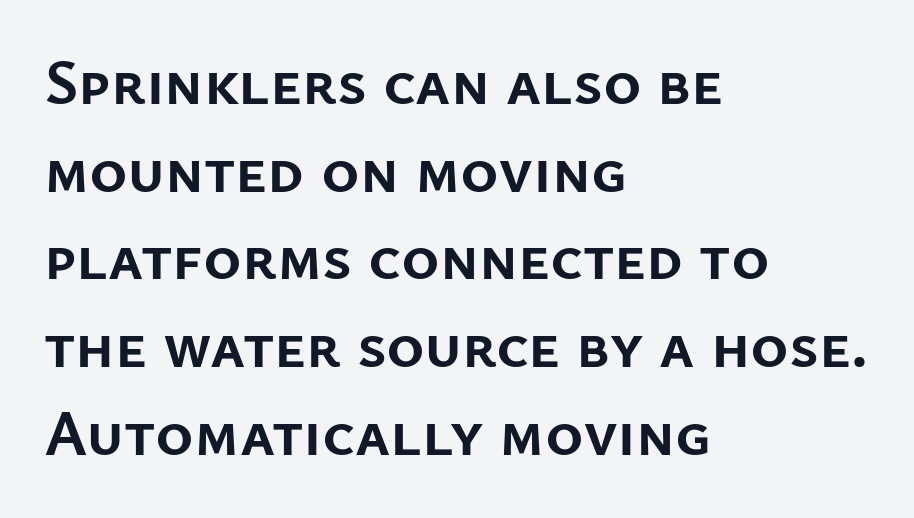
The image shows 65 px semibold sans-serif type, upright; set left-aligned, normal line spacing (1.35x), normal letter spacing, not underlined; low stroke contrast and a medium x-height.
